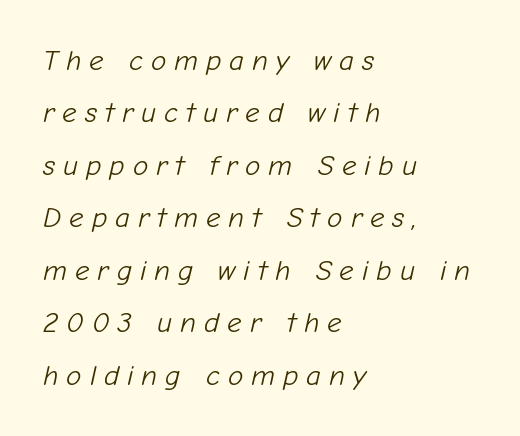
{"italic": "yes", "lean": "right", "slant_degrees": 12, "bold": "no", "weight": "light", "width": "normal", "stroke_contrast": "low", "x_height": "medium", "monospaced": "no", "underline": "no", "align": "left", "line_spacing_ratio": 1.81, "letter_spacing": "wide", "letter_spacing_em": 0.27, "glyph_px": 29}
